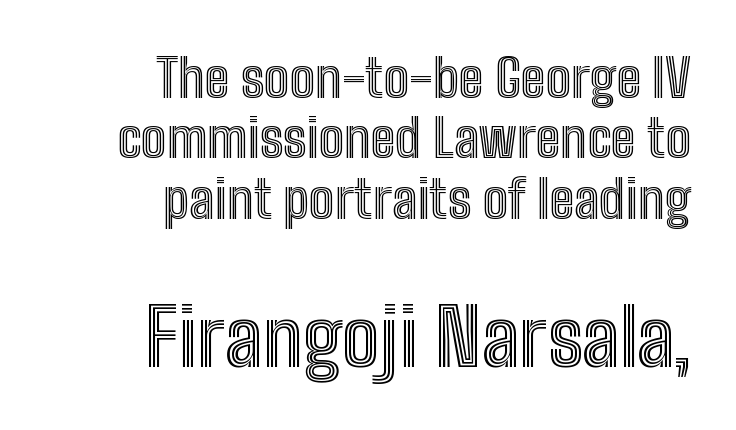
{"italic": "no", "width": "condensed", "x_height": "medium", "monospaced": "no", "underline": "no", "align": "right", "line_spacing": "tight", "line_spacing_ratio": 1.14, "letter_spacing": "normal", "letter_spacing_em": 0.0, "larger_block": "second", "size_ratio": 1.49, "glyph_px": 79}
